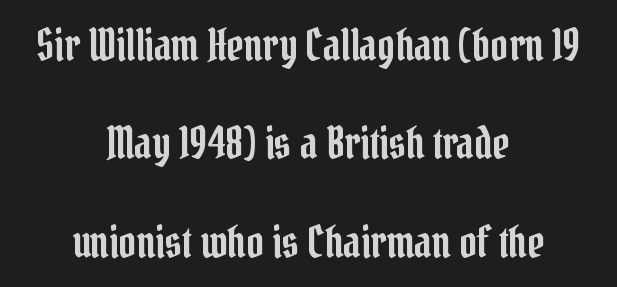
{"serif": "yes", "italic": "no", "width": "condensed", "stroke_contrast": "low", "x_height": "medium", "monospaced": "no", "underline": "no", "align": "center", "line_spacing": "loose", "line_spacing_ratio": 2.29, "letter_spacing": "normal", "letter_spacing_em": 0.0, "glyph_px": 43}
